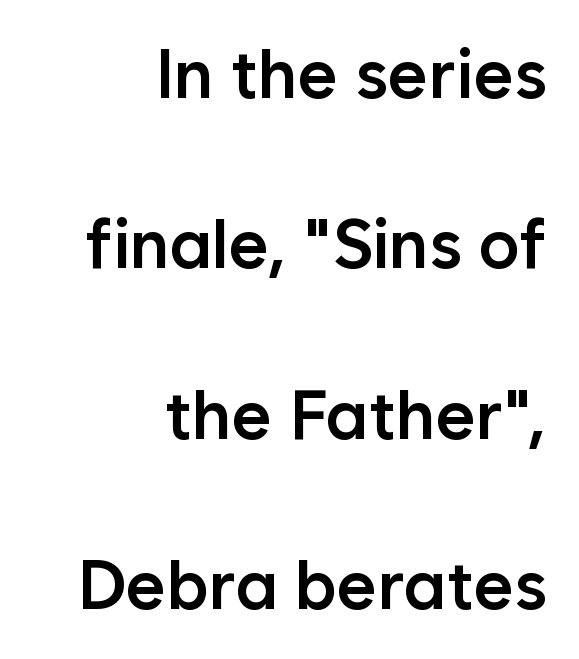
{"serif": "no", "italic": "no", "bold": "semi", "weight": "semibold", "width": "normal", "stroke_contrast": "low", "x_height": "medium", "monospaced": "no", "underline": "no", "align": "right", "line_spacing": "loose", "line_spacing_ratio": 2.47, "letter_spacing": "normal", "letter_spacing_em": 0.0, "glyph_px": 69}
